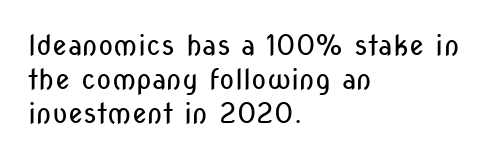
The words here are not underlined. Tracking value appears to be zero — textbook default spacing. The letters carry no serifs — their stems end cleanly without finishing strokes. Summary of weight: not heavy and not bold.
